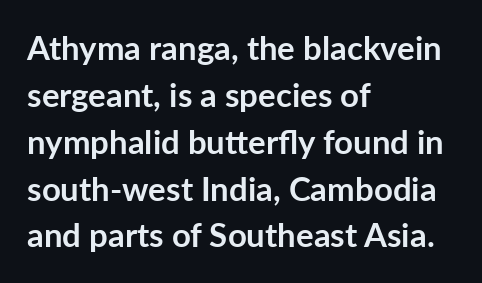
Q: Is the text bold? A: Yes.
Q: Is the text italic (slanted)? A: No, it is upright.
Q: Is the typeface a serif or a sans-serif typeface? A: Sans-serif.
Q: Is the text underlined? A: No.
Q: How is the paragraph aligned? A: Left-aligned.
Q: Is the spacing between letters normal or unusually wide? A: Normal.
Q: Is the spacing between lines tight, normal or loose? A: Normal.
Q: Width (condensed, normal, or wide)? A: Normal.
Q: Stroke contrast? A: Low.
Q: x-height? A: Medium.
Q: Monospaced? A: No.
